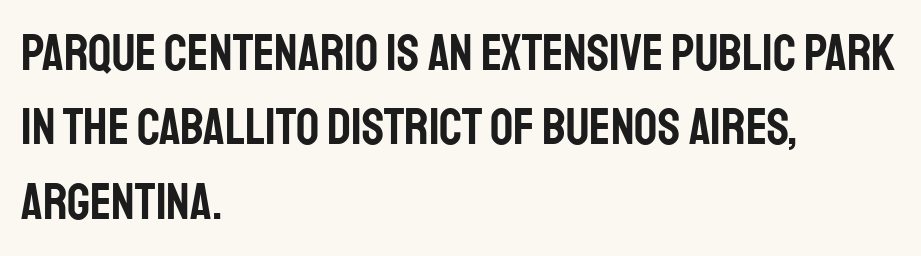
The image shows 51 px condensed sans-serif type, upright; set left-aligned, normal line spacing (1.46x), normal letter spacing, not underlined; low stroke contrast and a large x-height.
